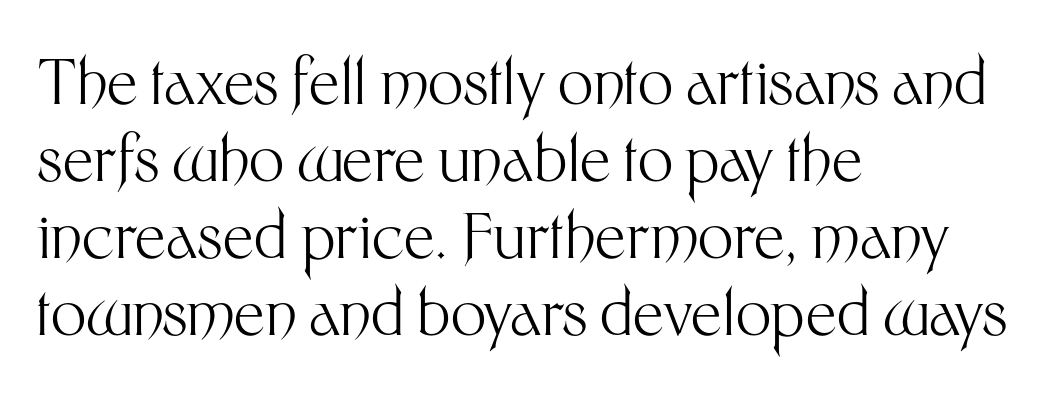
Standard letterfit; no display-style spreading of the glyphs. The glyphs in this specimen are sans serif. The space directly below the letters is spotless. Ink coverage per letter is moderate at most.
